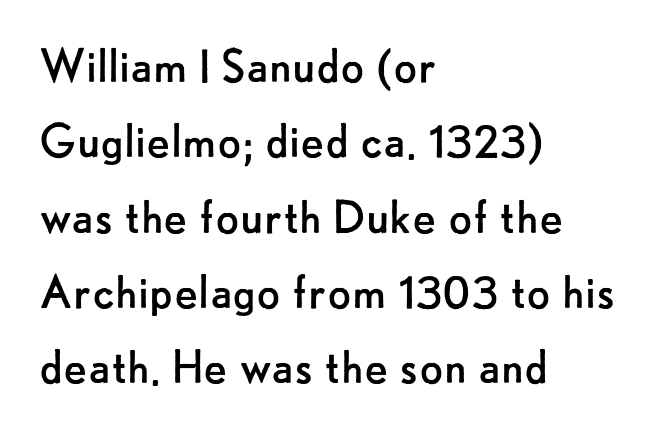
The image shows 55 px regular-weight sans-serif type, upright; set left-aligned, normal line spacing (1.37x), normal letter spacing, not underlined; low stroke contrast and a small x-height.
